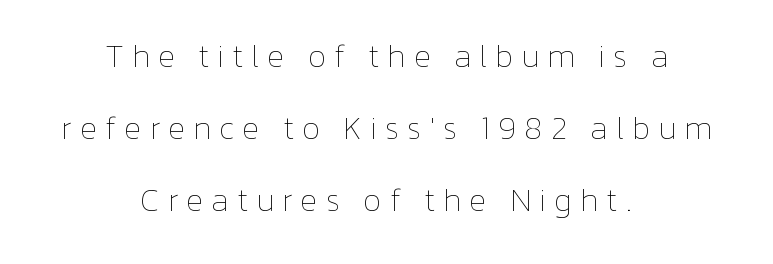
Q: Is the text bold? A: No.
Q: Is the text italic (slanted)? A: No, it is upright.
Q: Is the text underlined? A: No.
Q: How is the paragraph aligned? A: Centered.
Q: Is the spacing between letters normal or unusually wide? A: Unusually wide.
Q: Is the spacing between lines tight, normal or loose? A: Loose.
Q: Width (condensed, normal, or wide)? A: Normal.
Q: Stroke contrast? A: Low.
Q: x-height? A: Medium.
Q: Monospaced? A: No.
